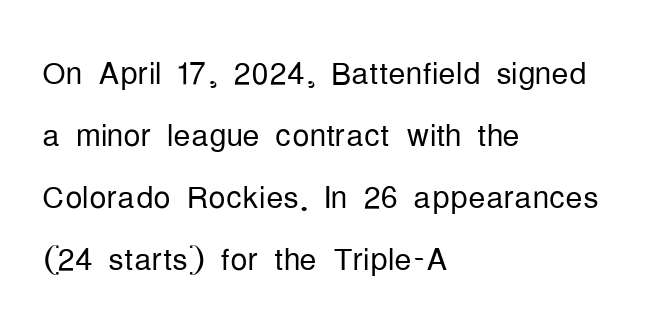
The image shows 43 px light, condensed sans-serif type, upright; set left-aligned, normal line spacing (1.44x), normal letter spacing, not underlined; low stroke contrast and a medium x-height.
